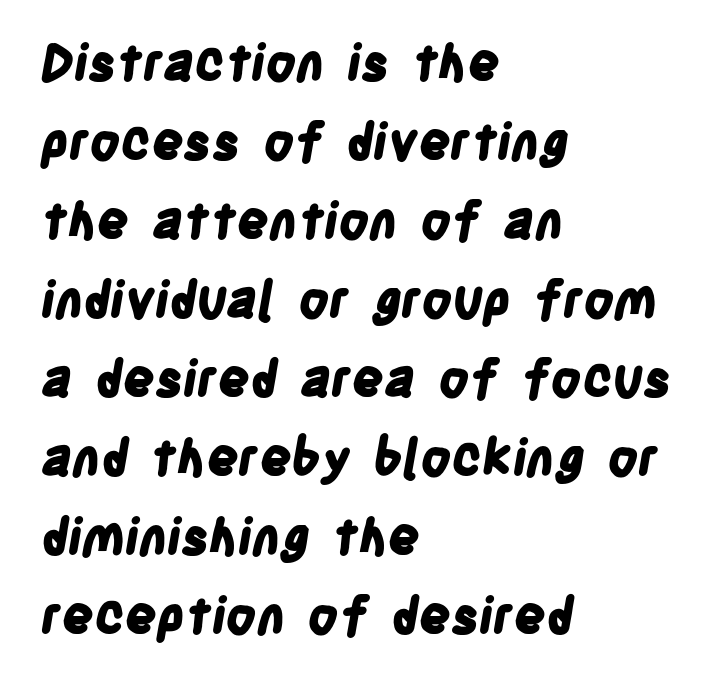
{"serif": "no", "bold": "yes", "weight": "bold", "width": "condensed", "stroke_contrast": "low", "x_height": "large", "monospaced": "no", "underline": "no", "align": "left", "line_spacing": "normal", "line_spacing_ratio": 1.58, "letter_spacing": "normal", "letter_spacing_em": 0.0, "glyph_px": 50}
